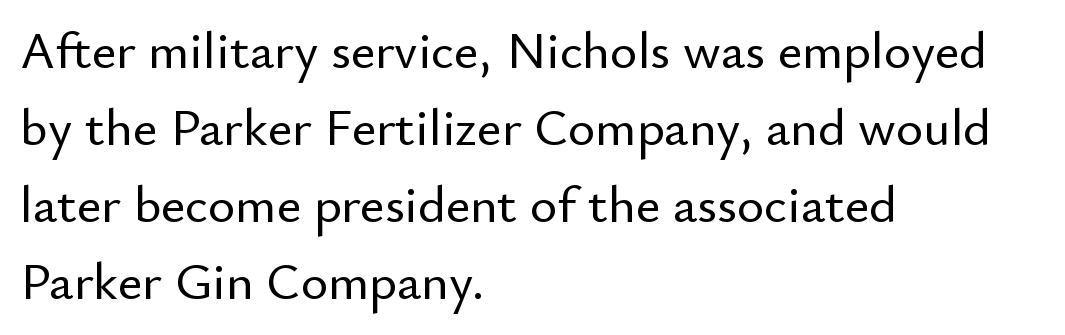
Q: Is the text italic (slanted)? A: No, it is upright.
Q: Is the typeface a serif or a sans-serif typeface? A: Sans-serif.
Q: Is the text underlined? A: No.
Q: How is the paragraph aligned? A: Left-aligned.
Q: Is the spacing between letters normal or unusually wide? A: Normal.
Q: Is the spacing between lines tight, normal or loose? A: Normal.
Q: Width (condensed, normal, or wide)? A: Normal.
Q: Stroke contrast? A: Low.
Q: x-height? A: Small.
Q: Monospaced? A: No.
